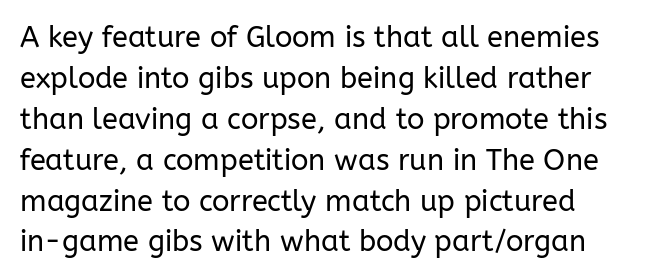
Letters rest on an invisible, unmarked baseline. There is no visible air inserted between adjacent glyphs. Stroke terminals: plain, sans-serif. These glyphs show unthickened strokes, regular width or finer. These lines are rendered in a variable-pitch font. Is there any slant? The stems are plumb.
